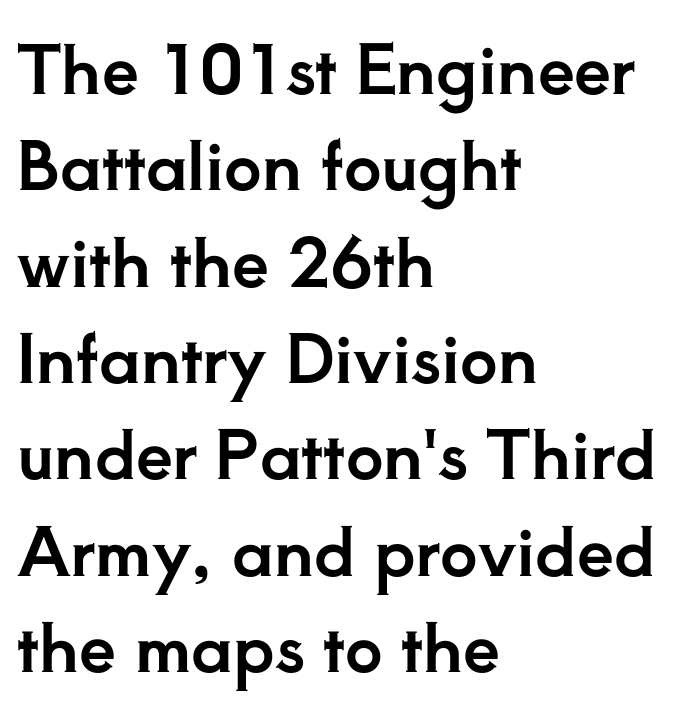
{"serif": "yes", "italic": "no", "width": "normal", "stroke_contrast": "low", "x_height": "small", "monospaced": "no", "underline": "no", "align": "left", "line_spacing": "normal", "line_spacing_ratio": 1.46, "letter_spacing": "normal", "letter_spacing_em": 0.0, "glyph_px": 66}
